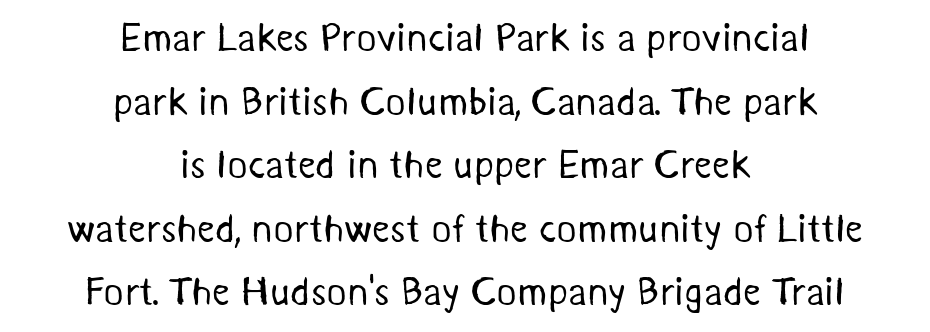
A quiet, ordinary-to-light weight characterises the typeface. Nothing sits at the stroke ends, so this counts as sans-serif. Reading down the block, each line starts at a different indent, mirrored at its end. Decoration check: the copy has no underline. Each letter keeps its own natural width here, so spacing adapts to shape. Tracking value appears to be zero — textbook default spacing.
